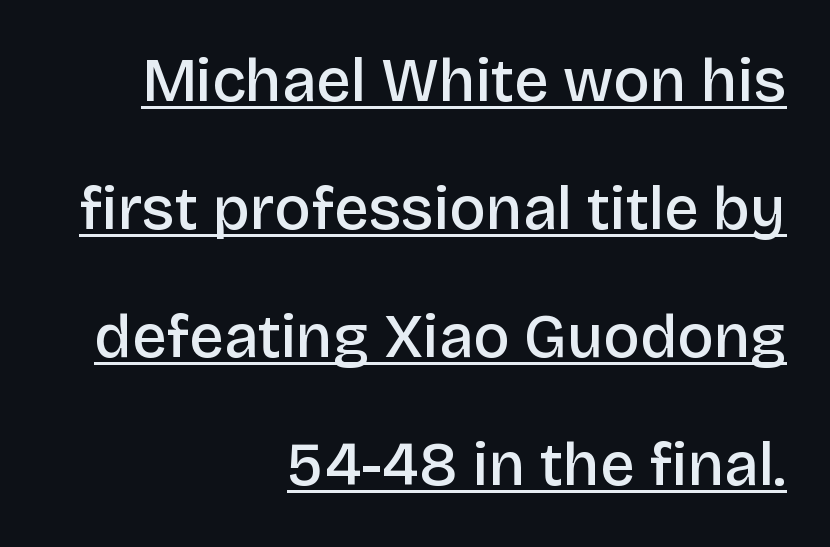
The image shows 61 px semibold sans-serif type, upright; set right-aligned, loose line spacing (2.1x), normal letter spacing, underlined; low stroke contrast and a large x-height.
